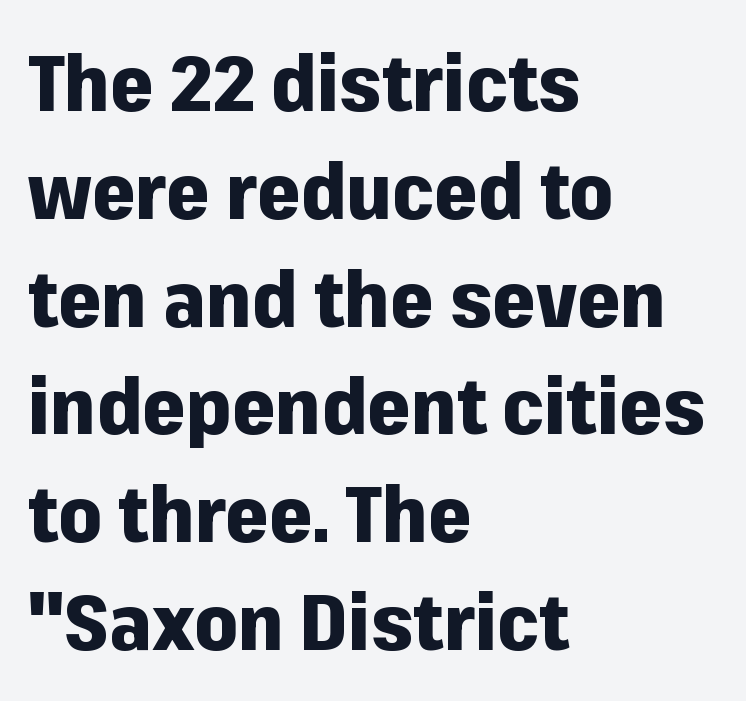
The image shows 77 px heavy sans-serif type, upright; set left-aligned, normal line spacing (1.4x), normal letter spacing, not underlined; low stroke contrast and a medium x-height.
